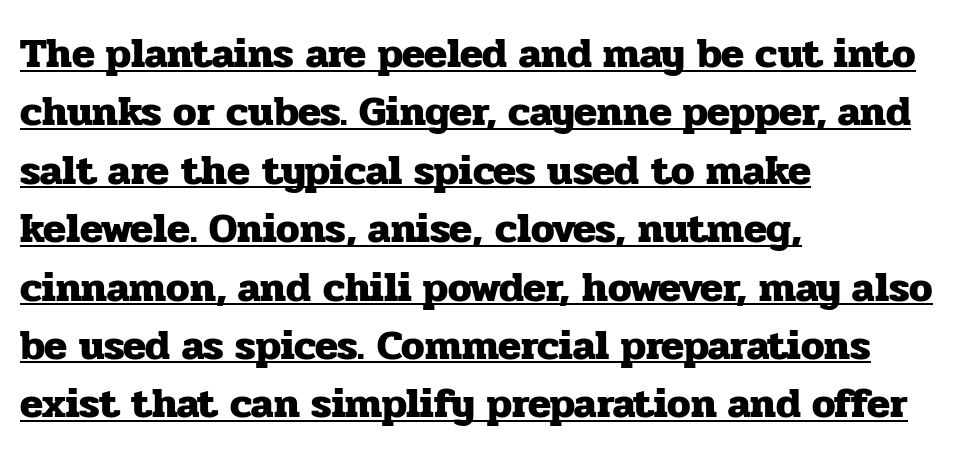
Rows of type keep a routine distance in the vertical direction. The string is rendered with underlining switched on. Is this a fixed-width face? No — the glyphs have proportional, varying widths. This sample uses a serif face. The horizontal fit of the characters is conventional and even.
